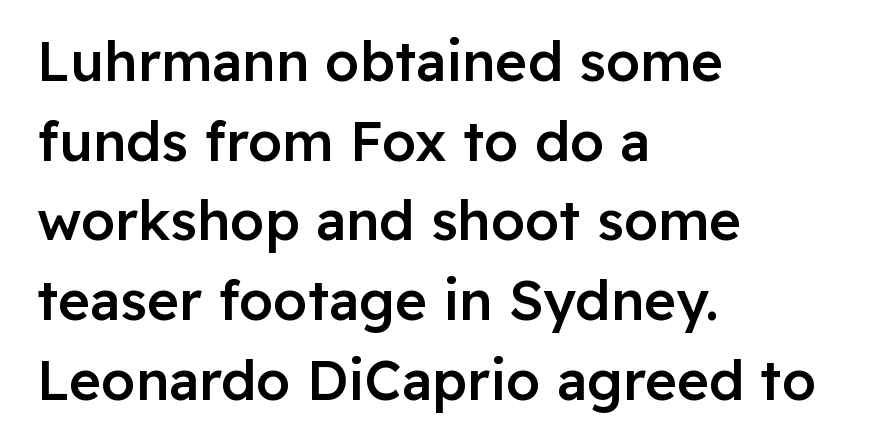
A typesetter would call this proportional, since set widths differ per character. Layout note: lines flush left. A bare baseline throughout the passage. Posture: vertical. The passage shown is typeset with a sans-serif family.
